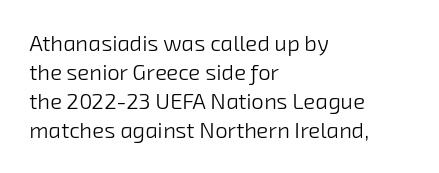
{"bold": "no", "underline": "no", "align": "left", "line_spacing": "normal", "line_spacing_ratio": 1.32, "letter_spacing": "normal", "letter_spacing_em": 0.0, "glyph_px": 22}
